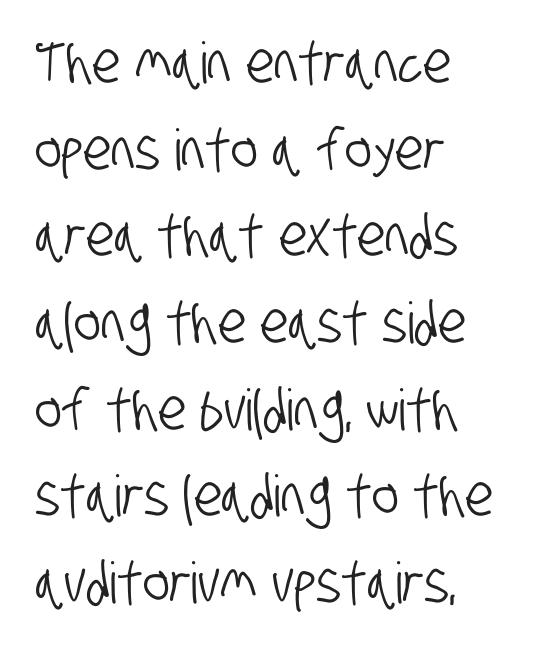
Proportional: the letters do not fall into vertical columns. In terms of leading, this rendering sits right in the middle. Decoration check: the copy has no underline. This sample uses plain, unmodified letter spacing. The lines are quadded left. This sample uses a sans-serif face.
